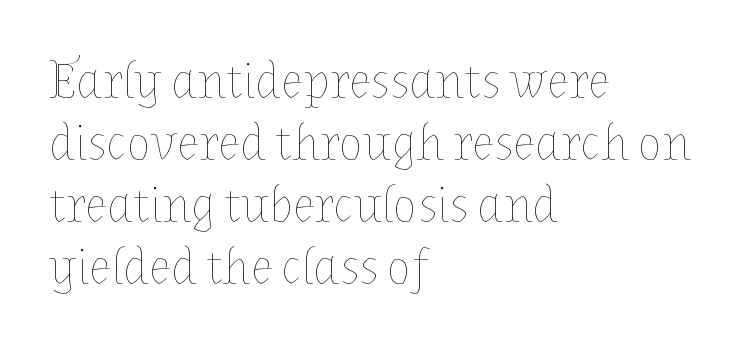
{"italic": "no", "bold": "no", "weight": "thin", "width": "normal", "stroke_contrast": "low", "x_height": "medium", "monospaced": "no", "underline": "no", "align": "left", "line_spacing_ratio": 1.24, "letter_spacing": "normal", "letter_spacing_em": 0.0, "glyph_px": 50}
